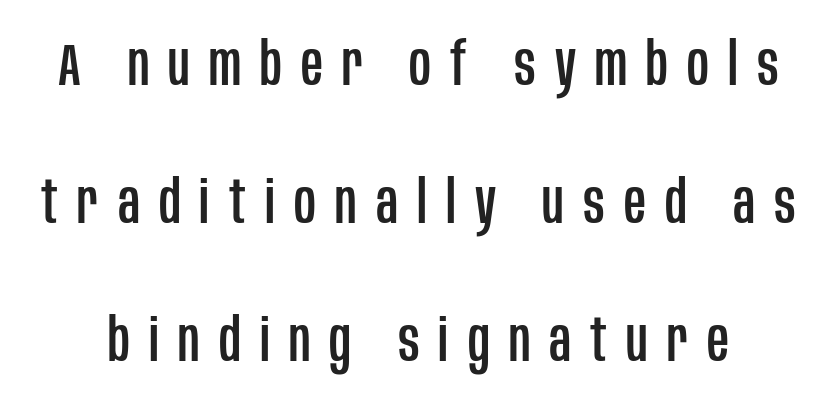
This sample has the flowing, uneven cadence of proportional lettering. Widely set lines give the paragraph a tall, airy silhouette. Observe the absence of serifs on each vertical stroke in this sample. In terms of posture, this sample is upright.
